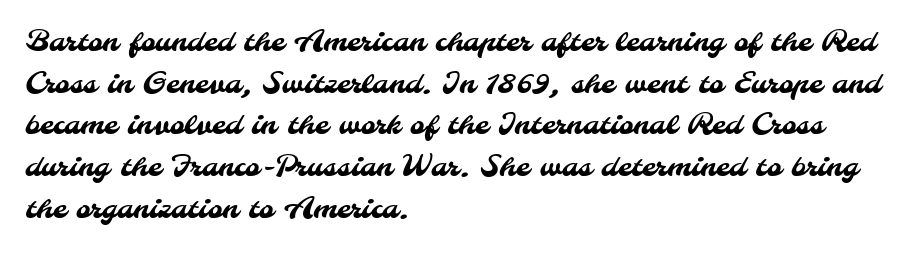
Plain, unruled lines of type. The rendering shows plain stroke endings on the letterforms — a sans-serif design. If you drew a ruler down the left edge, every line would touch it. This sample keeps an unexceptional amount of space between lines. Each word holds together tightly as a unit, with standard inter-letter gaps. Is this a fixed-width face? No — the glyphs have proportional, varying widths.
